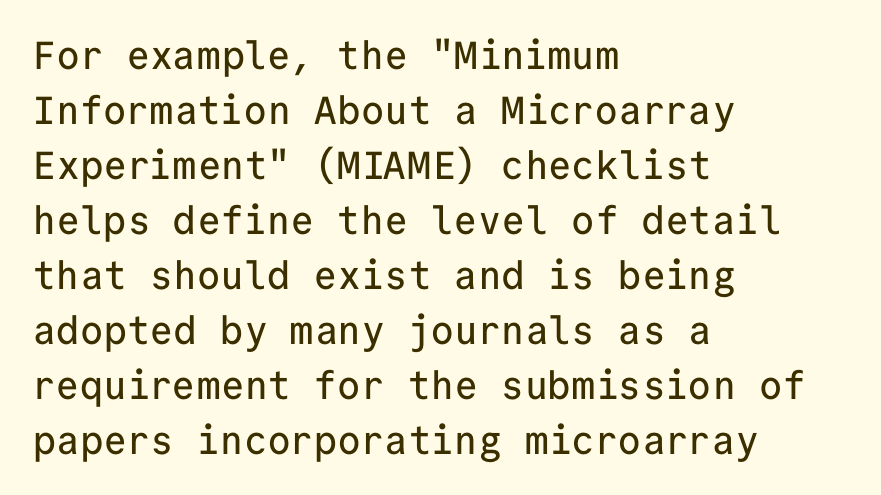
{"serif": "no", "italic": "no", "width": "normal", "stroke_contrast": "low", "x_height": "medium", "monospaced": "yes", "underline": "no", "align": "left", "line_spacing": "normal", "line_spacing_ratio": 1.41, "letter_spacing": "normal", "letter_spacing_em": 0.0, "glyph_px": 39}
